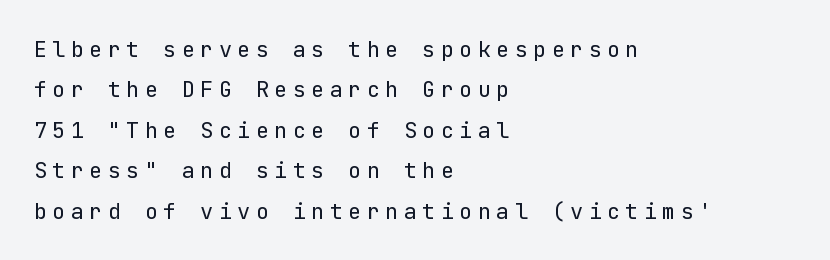
Stroke mass is kept to a normal reading level or below. The typesetter chose a ragged-right arrangement here. This rendering features lettering with no underline. It's the straight-up-and-down kind of type. Is the letter spacing exaggerated? Yes — the characters are pushed far apart.
